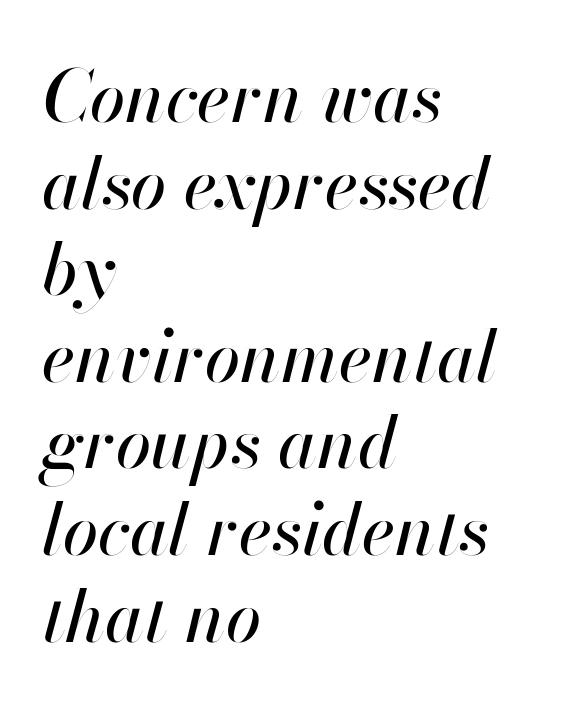
The image shows 71 px text type, italic (leaning right); set left-aligned, line spacing 1.22x, normal letter spacing, not underlined; high stroke contrast and a small x-height.
